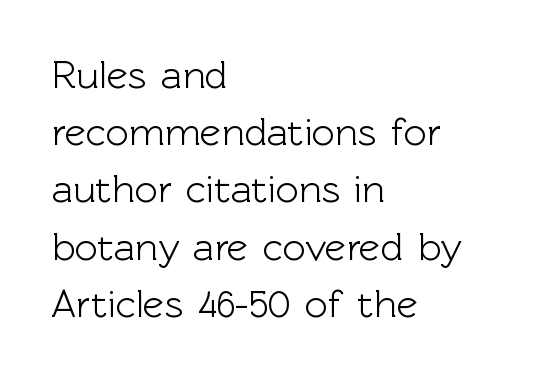
Q: Is the text italic (slanted)? A: No, it is upright.
Q: Is the typeface a serif or a sans-serif typeface? A: Sans-serif.
Q: Is the text underlined? A: No.
Q: How is the paragraph aligned? A: Left-aligned.
Q: Is the spacing between letters normal or unusually wide? A: Normal.
Q: Is the spacing between lines tight, normal or loose? A: Normal.
Q: Width (condensed, normal, or wide)? A: Normal.
Q: x-height? A: Medium.
Q: Monospaced? A: No.
